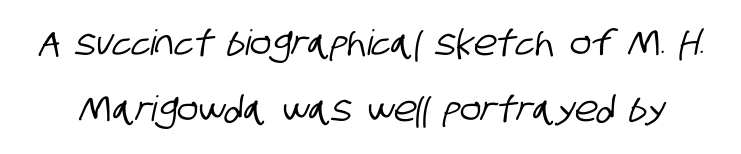
Each letter keeps its own natural width here, so spacing adapts to shape. Descenders are the only things crossing below the line. Tracking value appears to be zero — textbook default spacing. Regarding serifs, this sample does without them.
